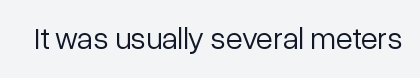
The image shows 31 px light sans-serif type, upright; set normal letter spacing, not underlined; low stroke contrast and a medium x-height.
